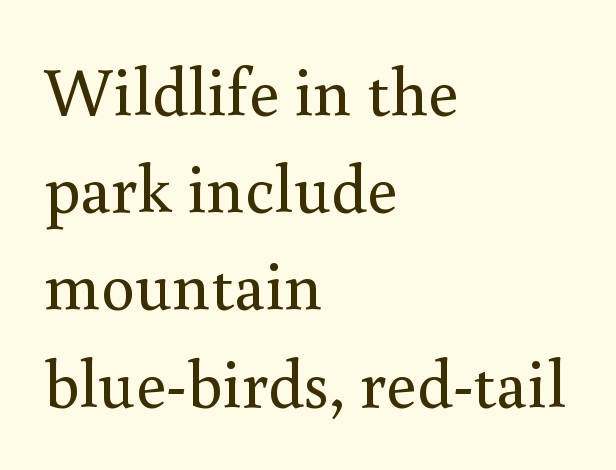
{"serif": "yes", "italic": "no", "bold": "no", "weight": "regular", "width": "normal", "x_height": "small", "monospaced": "no", "underline": "no", "align": "left", "line_spacing": "normal", "line_spacing_ratio": 1.43, "letter_spacing": "normal", "letter_spacing_em": 0.0, "glyph_px": 68}
